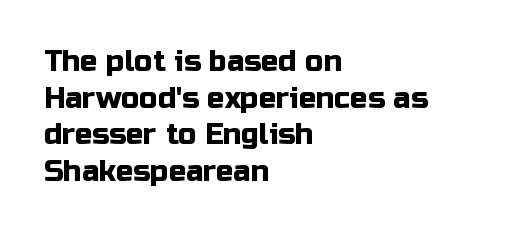
Font category for this specimen: sans-serif. Decoration check: the copy has no underline. This sample is left-justified, so line endings fall wherever the words run out. You can tell it's not italic because the verticals are truly vertical.
